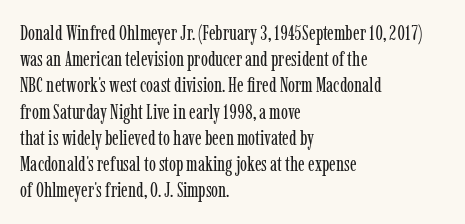
The image shows 21 px text type, upright; set left-aligned, normal line spacing (1.25x), normal letter spacing, not underlined.
